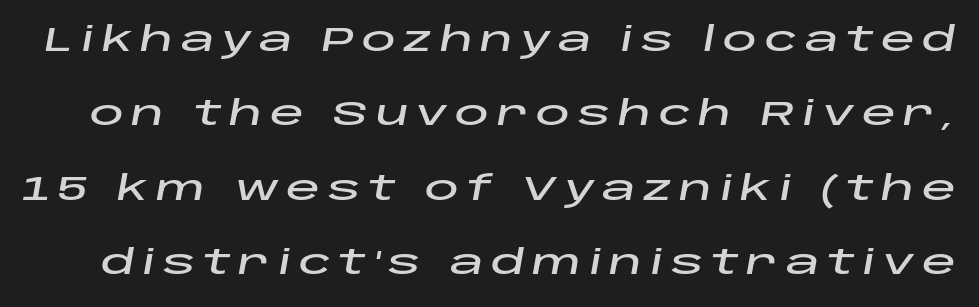
The image shows 34 px wide type, italic (leaning right); set loose line spacing (2.19x), unusually wide letter spacing (+0.22 em), not underlined; low stroke contrast and a large x-height.
